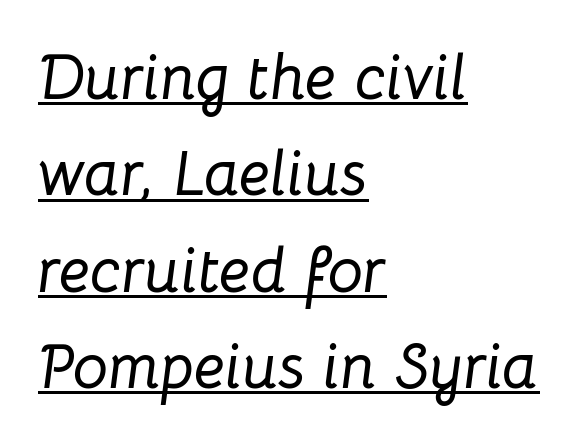
Q: Is the text italic (slanted)? A: Yes, it leans right by about 8 degrees.
Q: Is the text underlined? A: Yes.
Q: How is the paragraph aligned? A: Left-aligned.
Q: Is the spacing between letters normal or unusually wide? A: Normal.
Q: Is the spacing between lines tight, normal or loose? A: Normal.
Q: Width (condensed, normal, or wide)? A: Normal.
Q: Stroke contrast? A: Low.
Q: x-height? A: Medium.
Q: Monospaced? A: No.
